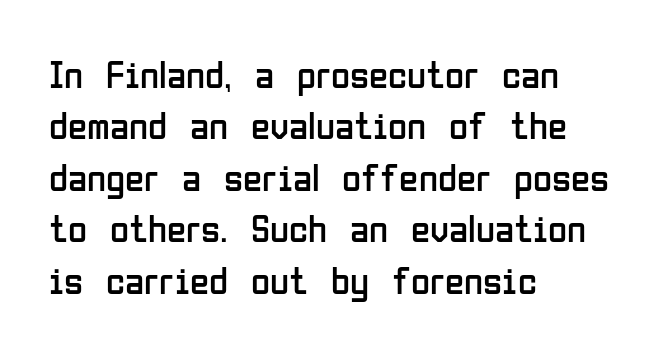
{"serif": "no", "italic": "no", "bold": "no", "weight": "regular", "width": "condensed", "stroke_contrast": "low", "x_height": "medium", "monospaced": "no", "underline": "no", "align": "left", "line_spacing": "normal", "line_spacing_ratio": 1.32, "letter_spacing": "normal", "letter_spacing_em": 0.0, "glyph_px": 39}
